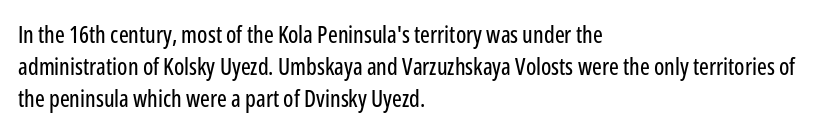
{"italic": "no", "underline": "no", "align": "left", "line_spacing": "normal", "line_spacing_ratio": 1.39, "letter_spacing": "normal", "letter_spacing_em": 0.0, "glyph_px": 23}
